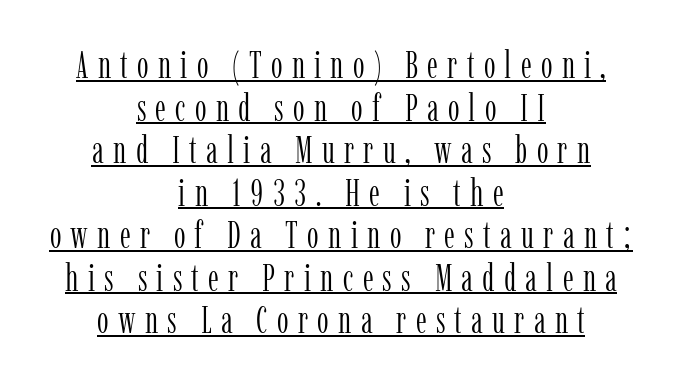
{"serif": "yes", "italic": "no", "bold": "no", "weight": "light", "width": "condensed", "stroke_contrast": "low", "x_height": "medium", "monospaced": "no", "underline": "yes", "align": "center", "line_spacing": "tight", "line_spacing_ratio": 1.15, "letter_spacing": "wide", "letter_spacing_em": 0.25, "glyph_px": 37}
